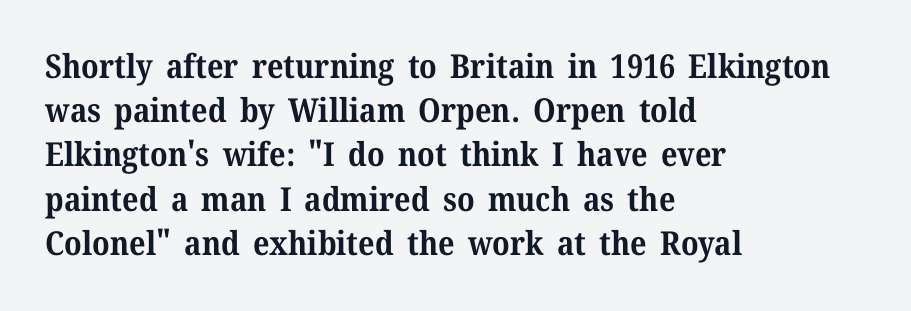
Q: Is the text bold? A: Yes.
Q: Is the text italic (slanted)? A: No, it is upright.
Q: Is the typeface a serif or a sans-serif typeface? A: Serif.
Q: Is the text underlined? A: No.
Q: How is the paragraph aligned? A: Left-aligned.
Q: Is the spacing between letters normal or unusually wide? A: Normal.
Q: Is the spacing between lines tight, normal or loose? A: Normal.
Q: Width (condensed, normal, or wide)? A: Normal.
Q: Stroke contrast? A: Medium.
Q: x-height? A: Medium.
Q: Monospaced? A: No.
